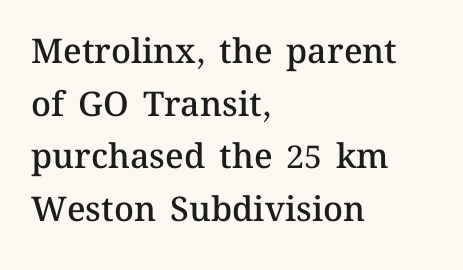
Q: Is the text bold? A: Semi-bold.
Q: Is the text italic (slanted)? A: No, it is upright.
Q: Is the text underlined? A: No.
Q: How is the paragraph aligned? A: Left-aligned.
Q: Is the spacing between letters normal or unusually wide? A: Normal.
Q: Is the spacing between lines tight, normal or loose? A: Normal.
Q: Width (condensed, normal, or wide)? A: Normal.
Q: Stroke contrast? A: Medium.
Q: x-height? A: Medium.
Q: Monospaced? A: No.
